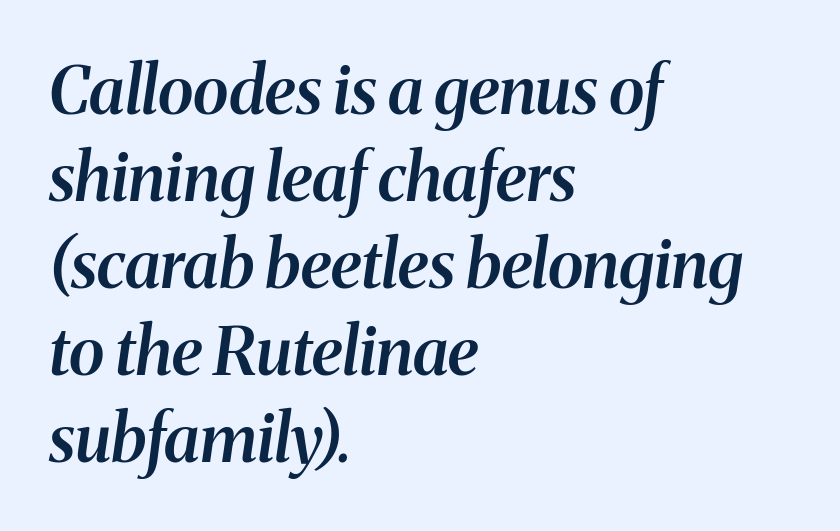
{"serif": "yes", "italic": "yes", "lean": "right", "slant_degrees": 8, "bold": "semi", "weight": "semibold", "width": "normal", "stroke_contrast": "medium", "x_height": "medium", "monospaced": "no", "underline": "no", "align": "left", "line_spacing": "normal", "line_spacing_ratio": 1.32, "letter_spacing": "normal", "letter_spacing_em": 0.0, "glyph_px": 66}
